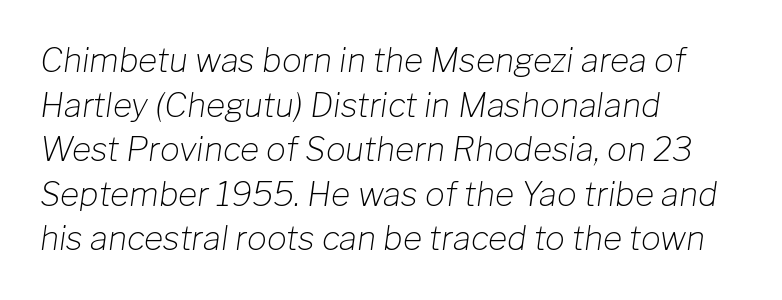
The image shows 33 px light type, italic (leaning right); set left-aligned, normal line spacing (1.35x), normal letter spacing, not underlined; low stroke contrast and a medium x-height.
